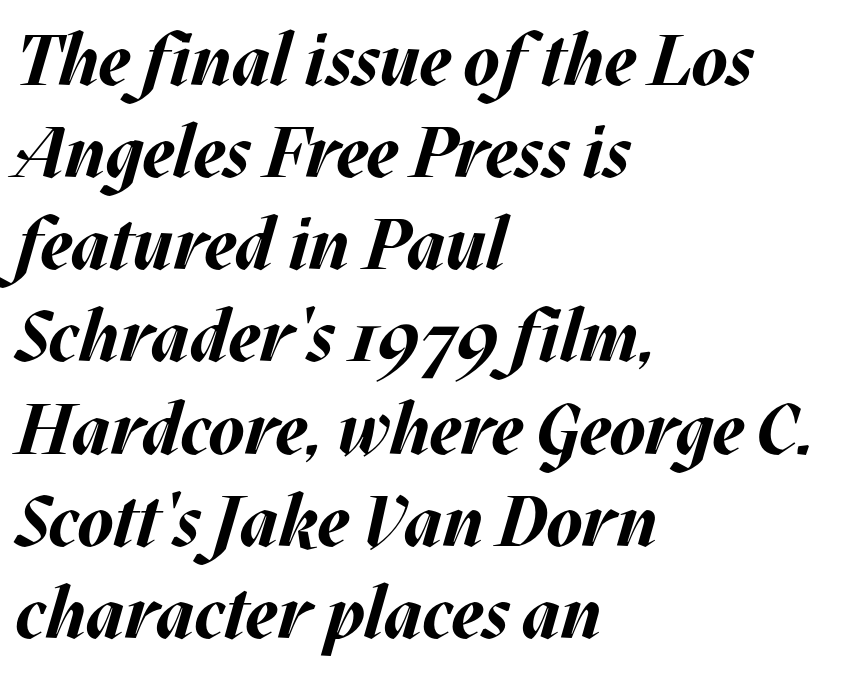
{"italic": "yes", "lean": "right", "slant_degrees": 17, "bold": "yes", "weight": "bold", "width": "normal", "stroke_contrast": "medium", "x_height": "large", "monospaced": "no", "underline": "no", "align": "left", "line_spacing": "normal", "line_spacing_ratio": 1.28, "letter_spacing": "normal", "letter_spacing_em": 0.0, "glyph_px": 72}
